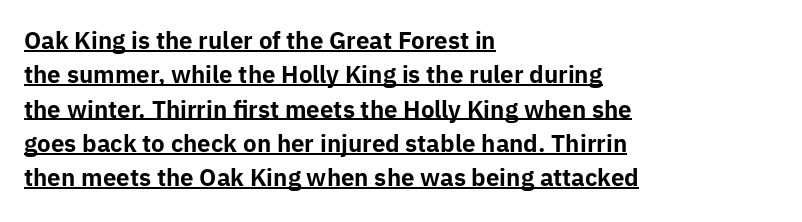
The image shows 23 px bold type, upright; set left-aligned, normal line spacing (1.49x), normal letter spacing, underlined.
